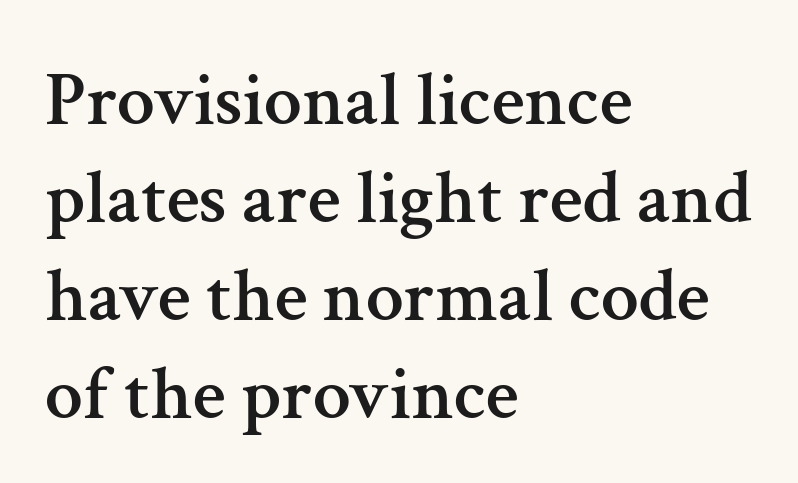
{"serif": "yes", "italic": "no", "width": "normal", "stroke_contrast": "medium", "x_height": "medium", "monospaced": "no", "underline": "no", "align": "left", "line_spacing": "normal", "line_spacing_ratio": 1.29, "letter_spacing": "normal", "letter_spacing_em": 0.0, "glyph_px": 76}
